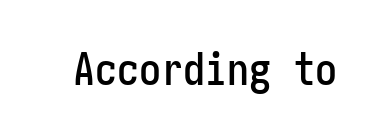
{"serif": "no", "italic": "no", "width": "condensed", "stroke_contrast": "low", "x_height": "medium", "underline": "no", "letter_spacing": "normal", "letter_spacing_em": 0.0, "glyph_px": 44}
